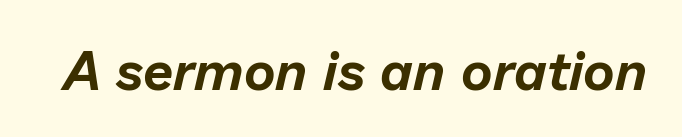
Q: Is the text italic (slanted)? A: Yes, it leans right by about 13 degrees.
Q: Is the text underlined? A: No.
Q: Is the spacing between letters normal or unusually wide? A: Normal.
Q: Width (condensed, normal, or wide)? A: Normal.
Q: Stroke contrast? A: Low.
Q: x-height? A: Medium.
Q: Monospaced? A: No.
